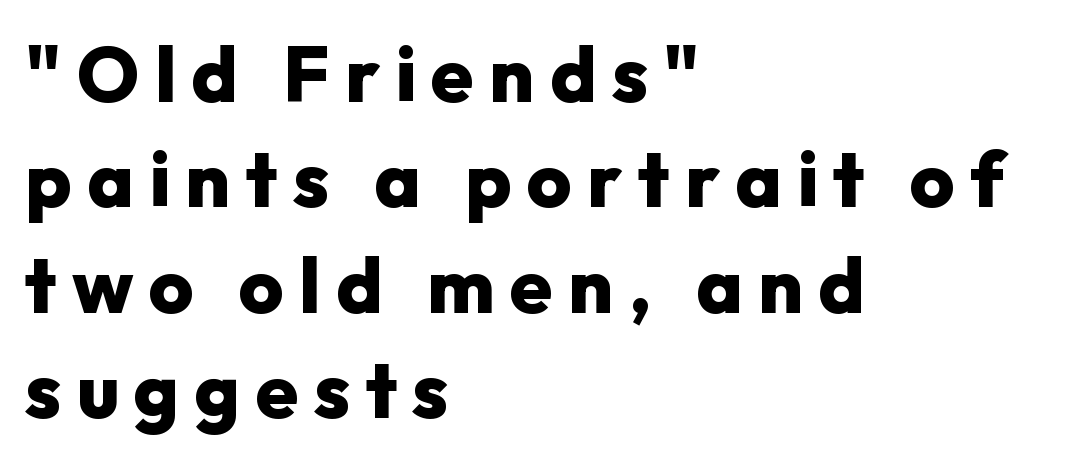
The image shows 77 px heavy sans-serif type, upright; set left-aligned, normal line spacing (1.37x), unusually wide letter spacing (+0.2 em), not underlined; low stroke contrast and a medium x-height.
